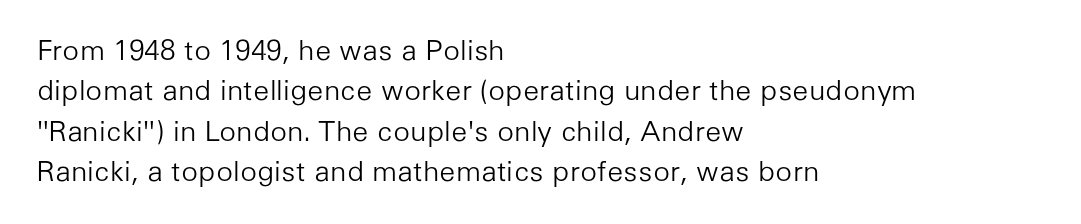
{"serif": "no", "italic": "no", "bold": "no", "weight": "light", "width": "normal", "stroke_contrast": "low", "x_height": "medium", "monospaced": "no", "underline": "no", "align": "left", "line_spacing": "normal", "line_spacing_ratio": 1.44, "letter_spacing": "normal", "letter_spacing_em": 0.0, "glyph_px": 28}
